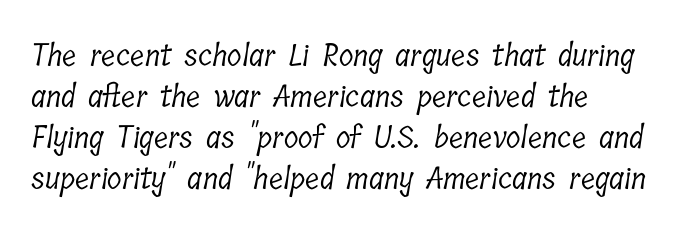
The image shows 30 px light, condensed serif type; set left-aligned, normal line spacing (1.37x), normal letter spacing, not underlined; low stroke contrast and a medium x-height.
